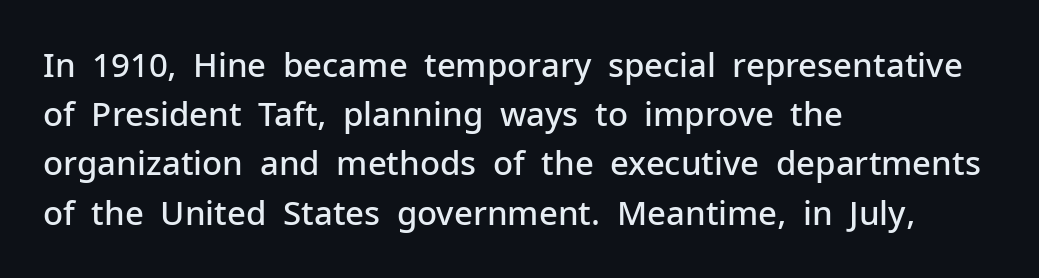
Q: Is the text bold? A: Semi-bold.
Q: Is the text italic (slanted)? A: No, it is upright.
Q: Is the typeface a serif or a sans-serif typeface? A: Sans-serif.
Q: Is the text underlined? A: No.
Q: How is the paragraph aligned? A: Left-aligned.
Q: Is the spacing between letters normal or unusually wide? A: Normal.
Q: Is the spacing between lines tight, normal or loose? A: Normal.
Q: Width (condensed, normal, or wide)? A: Normal.
Q: Stroke contrast? A: Low.
Q: x-height? A: Medium.
Q: Monospaced? A: No.
